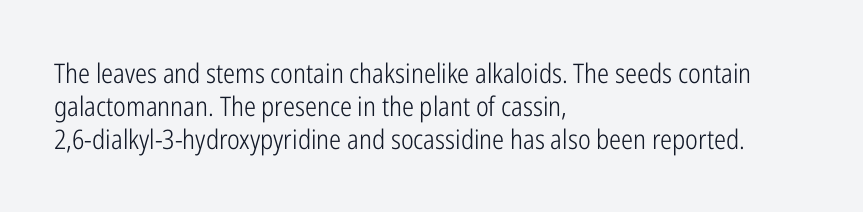
{"italic": "no", "bold": "no", "underline": "no", "align": "left", "line_spacing_ratio": 1.23, "letter_spacing": "normal", "letter_spacing_em": 0.0, "glyph_px": 27}
